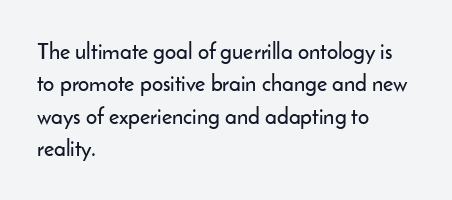
{"italic": "no", "underline": "no", "align": "left", "line_spacing": "normal", "line_spacing_ratio": 1.47, "letter_spacing": "normal", "letter_spacing_em": 0.0, "glyph_px": 22}
